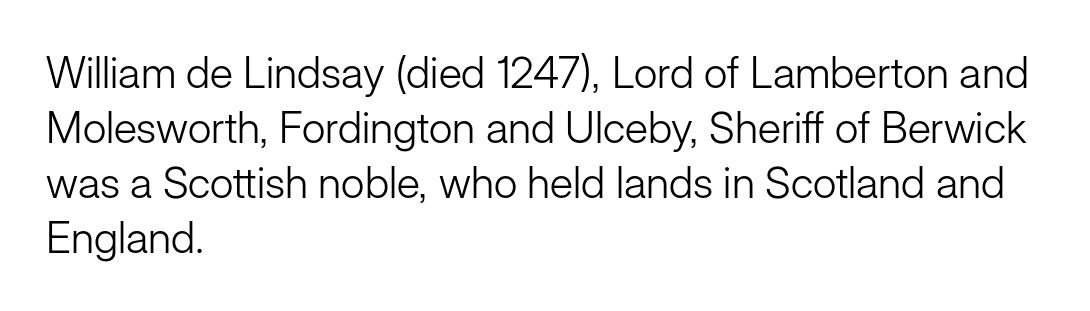
{"serif": "no", "italic": "no", "bold": "no", "weight": "light", "width": "normal", "stroke_contrast": "low", "x_height": "medium", "monospaced": "no", "underline": "no", "align": "left", "line_spacing": "normal", "line_spacing_ratio": 1.28, "letter_spacing": "normal", "letter_spacing_em": 0.0, "glyph_px": 43}
